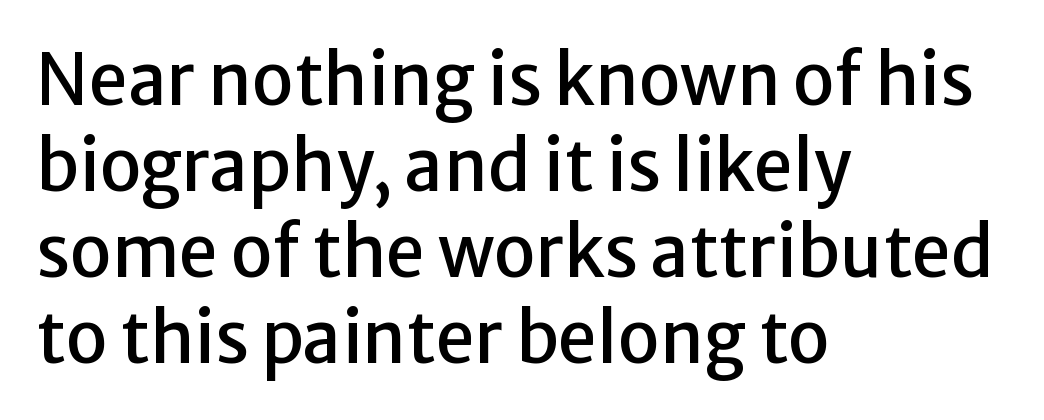
Q: Is the text italic (slanted)? A: No, it is upright.
Q: Is the typeface a serif or a sans-serif typeface? A: Sans-serif.
Q: Is the text underlined? A: No.
Q: How is the paragraph aligned? A: Left-aligned.
Q: Is the spacing between letters normal or unusually wide? A: Normal.
Q: Width (condensed, normal, or wide)? A: Normal.
Q: Stroke contrast? A: Low.
Q: x-height? A: Medium.
Q: Monospaced? A: No.
